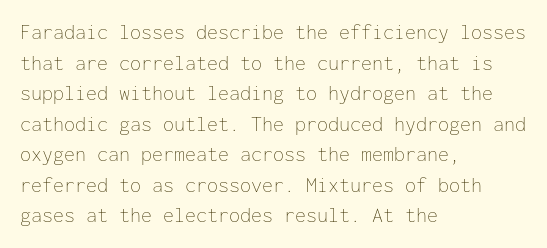
The image shows 22 px text type, upright; set left-aligned, normal line spacing (1.39x), normal letter spacing, not underlined.
